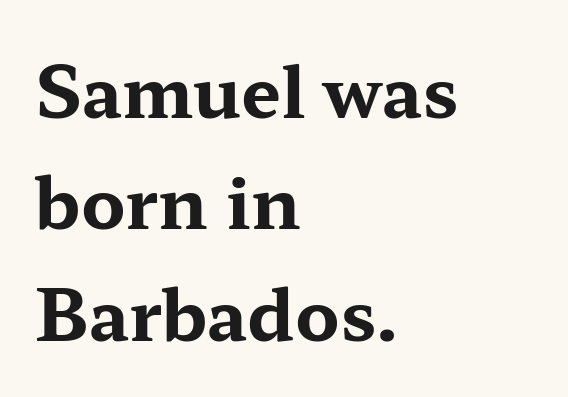
{"serif": "yes", "italic": "no", "bold": "yes", "weight": "bold", "width": "wide", "stroke_contrast": "medium", "x_height": "medium", "monospaced": "no", "underline": "no", "align": "left", "line_spacing": "normal", "line_spacing_ratio": 1.57, "letter_spacing": "normal", "letter_spacing_em": 0.0, "glyph_px": 71}
